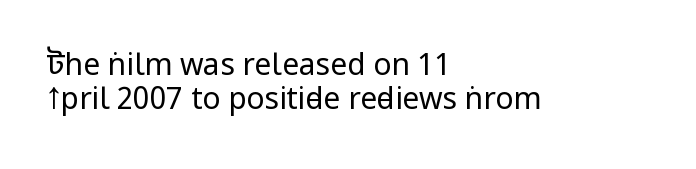
{"serif": "no", "italic": "no", "bold": "no", "weight": "regular", "width": "condensed", "stroke_contrast": "low", "x_height": "large", "monospaced": "no", "underline": "no", "align": "left", "line_spacing": "tight", "line_spacing_ratio": 1.12, "letter_spacing": "normal", "letter_spacing_em": 0.0, "glyph_px": 30}
